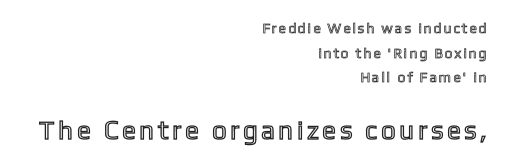
Q: Is the text italic (slanted)? A: No, it is upright.
Q: Is the text underlined? A: No.
Q: How is the paragraph aligned? A: Right-aligned.
Q: Is the spacing between letters normal or unusually wide? A: Unusually wide.
Q: Which block of text is set in a larger size, the first (top) or the second (bottom)? A: The second (bottom) one.
